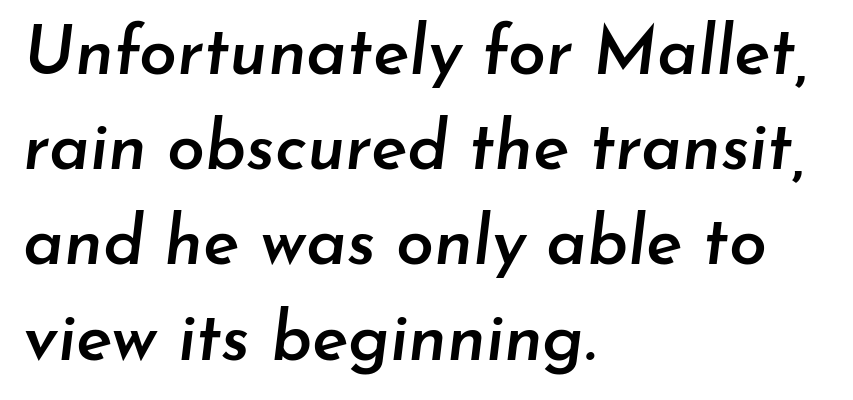
The passage shown is typed in a proportional face where columns would drift. Glyph-to-glyph distance matches everyday printed text. Quick note: italic. Letters rest on an invisible, unmarked baseline. A somewhat darkened texture: the type is semibold rather than bold. Horizontal alignment here is leftward, the default for most running prose.
